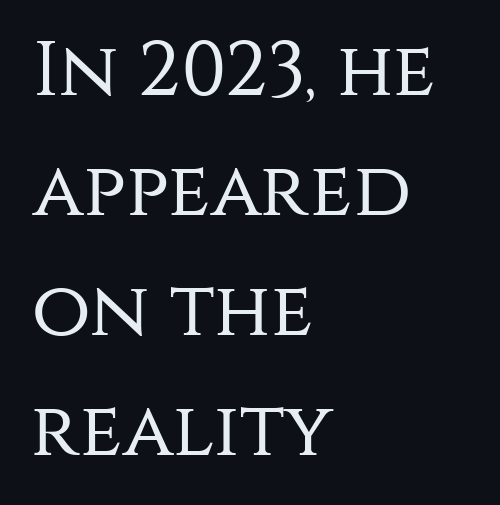
The weight tops out at a normal text grade. The face used here is rendered with its standard letterfit. Varying glyph widths throughout — classic text-font behaviour. A bare baseline throughout the passage. The lettering stays uniformly vertical, giving the passage a roman look. The paragraph has a hard left edge and a soft right edge.
